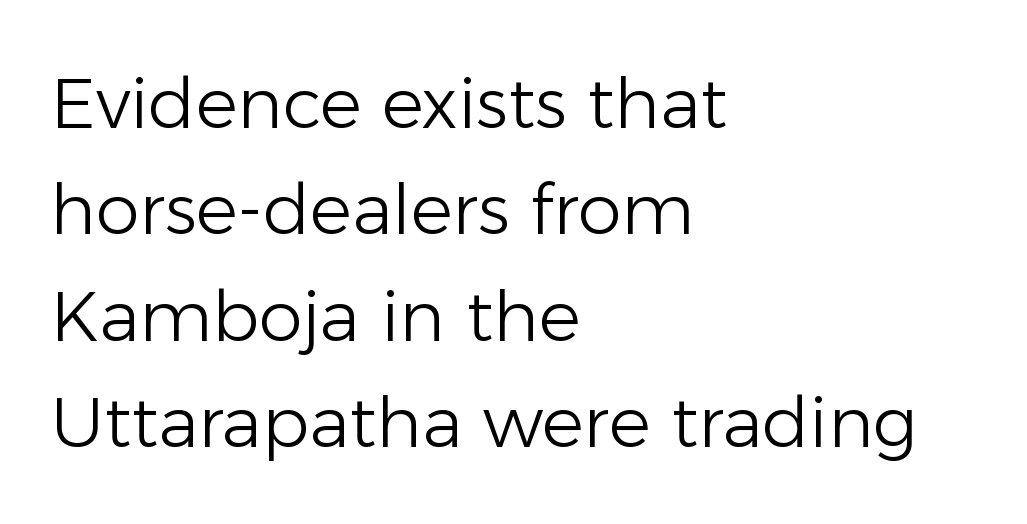
{"serif": "no", "italic": "no", "bold": "no", "weight": "light", "width": "normal", "stroke_contrast": "low", "x_height": "medium", "monospaced": "no", "underline": "no", "align": "left", "line_spacing": "normal", "line_spacing_ratio": 1.52, "letter_spacing": "normal", "letter_spacing_em": 0.0, "glyph_px": 70}
